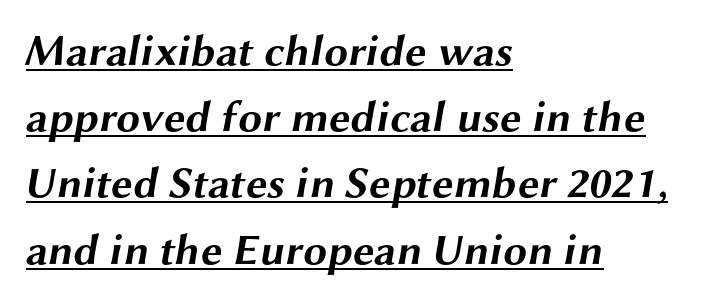
Q: Is the text bold? A: Yes.
Q: Is the typeface a serif or a sans-serif typeface? A: Sans-serif.
Q: Is the text underlined? A: Yes.
Q: How is the paragraph aligned? A: Left-aligned.
Q: Is the spacing between letters normal or unusually wide? A: Normal.
Q: Is the spacing between lines tight, normal or loose? A: Normal.
Q: Width (condensed, normal, or wide)? A: Wide.
Q: Stroke contrast? A: Medium.
Q: x-height? A: Medium.
Q: Monospaced? A: No.
